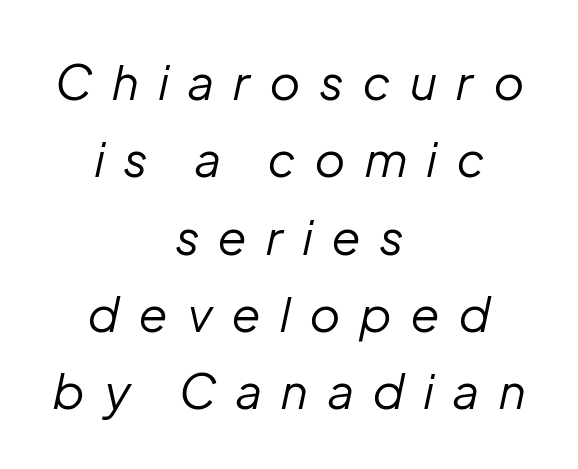
The image shows 48 px regular-weight type, italic (leaning right); set centered, normal line spacing (1.61x), unusually wide letter spacing (+0.42 em), not underlined; low stroke contrast and a medium x-height.
